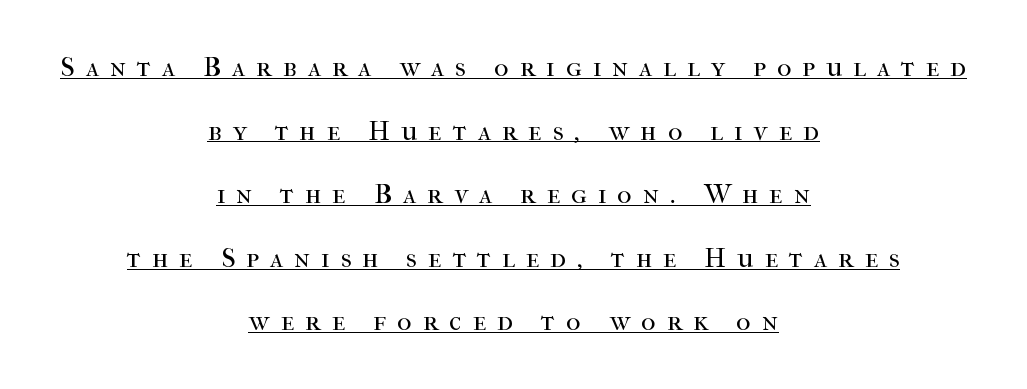
Q: Is the text bold? A: No.
Q: Is the text italic (slanted)? A: No, it is upright.
Q: Is the typeface a serif or a sans-serif typeface? A: Serif.
Q: Is the text underlined? A: Yes.
Q: How is the paragraph aligned? A: Centered.
Q: Is the spacing between letters normal or unusually wide? A: Unusually wide.
Q: Is the spacing between lines tight, normal or loose? A: Loose.
Q: Width (condensed, normal, or wide)? A: Normal.
Q: Stroke contrast? A: High.
Q: x-height? A: Medium.
Q: Monospaced? A: No.
